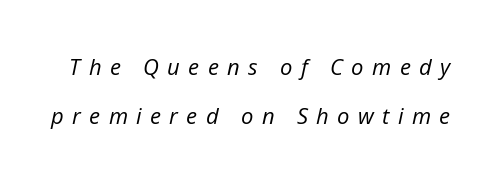
{"italic": "yes", "lean": "right", "slant_degrees": 12, "bold": "no", "underline": "no", "line_spacing": "loose", "line_spacing_ratio": 2.25, "letter_spacing": "wide", "letter_spacing_em": 0.38, "glyph_px": 22}
